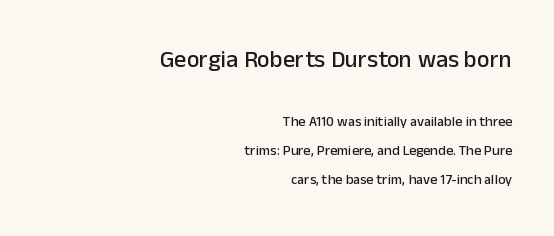
Q: Is the text italic (slanted)? A: No, it is upright.
Q: Is the text underlined? A: No.
Q: How is the paragraph aligned? A: Right-aligned.
Q: Is the spacing between letters normal or unusually wide? A: Normal.
Q: Is the spacing between lines tight, normal or loose? A: Loose.
Q: Which block of text is set in a larger size, the first (top) or the second (bottom)? A: The first (top) one.
